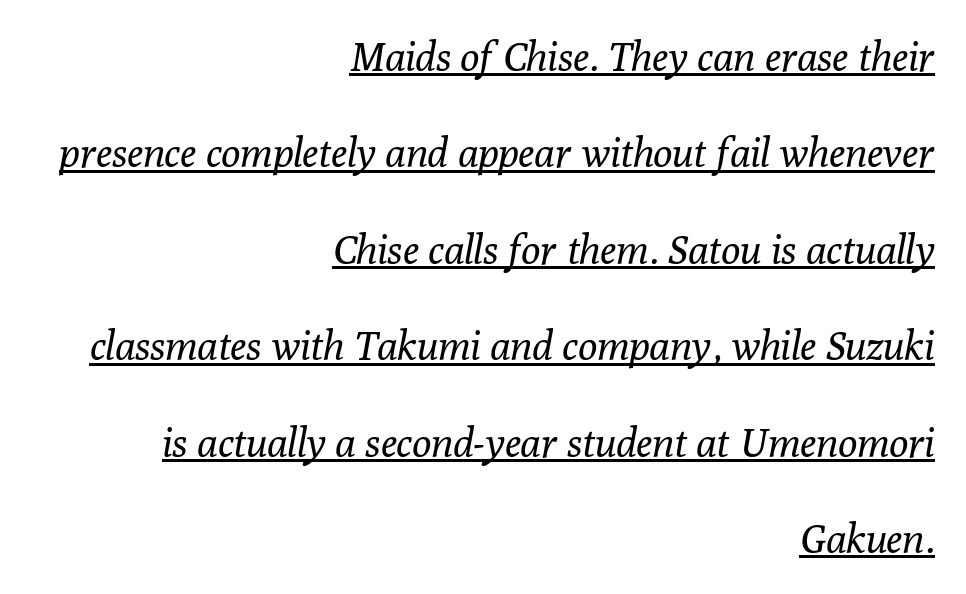
{"serif": "yes", "italic": "yes", "lean": "right", "slant_degrees": 10, "bold": "no", "weight": "regular", "width": "normal", "stroke_contrast": "low", "x_height": "medium", "monospaced": "no", "underline": "yes", "align": "right", "line_spacing": "loose", "line_spacing_ratio": 2.41, "letter_spacing": "normal", "letter_spacing_em": 0.0, "glyph_px": 40}
